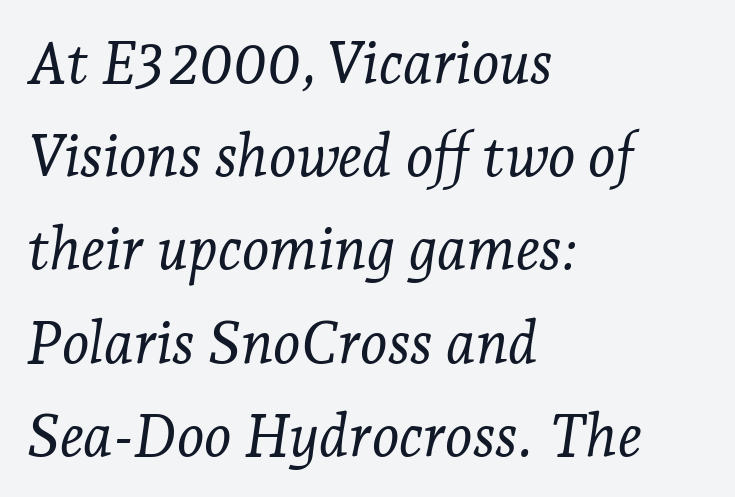
The image shows 59 px light serif type, italic (leaning right); set left-aligned, normal line spacing (1.58x), normal letter spacing, not underlined; low stroke contrast and a medium x-height.
